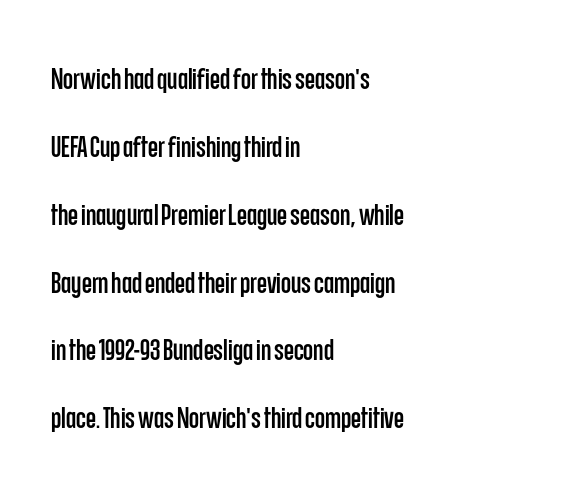
Q: Is the text italic (slanted)? A: No, it is upright.
Q: Is the typeface a serif or a sans-serif typeface? A: Sans-serif.
Q: Is the text underlined? A: No.
Q: How is the paragraph aligned? A: Left-aligned.
Q: Is the spacing between letters normal or unusually wide? A: Normal.
Q: Is the spacing between lines tight, normal or loose? A: Loose.
Q: Width (condensed, normal, or wide)? A: Condensed.
Q: Stroke contrast? A: Low.
Q: x-height? A: Large.
Q: Monospaced? A: No.
